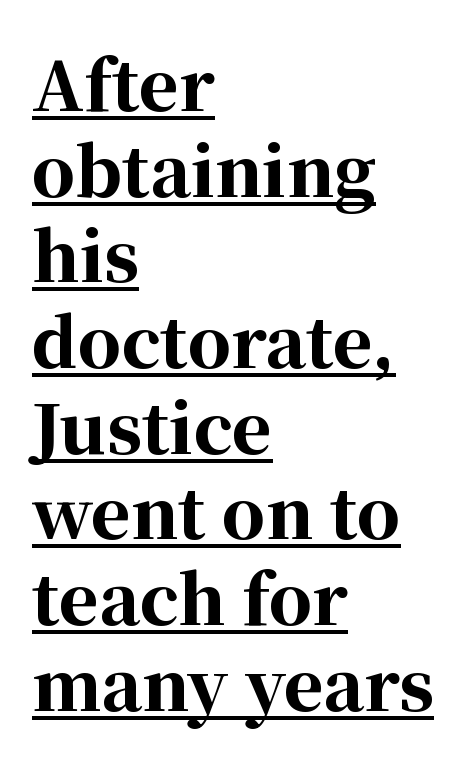
The image shows 68 px bold serif type, upright; set left-aligned, normal line spacing (1.26x), normal letter spacing, underlined; high stroke contrast and a medium x-height.
